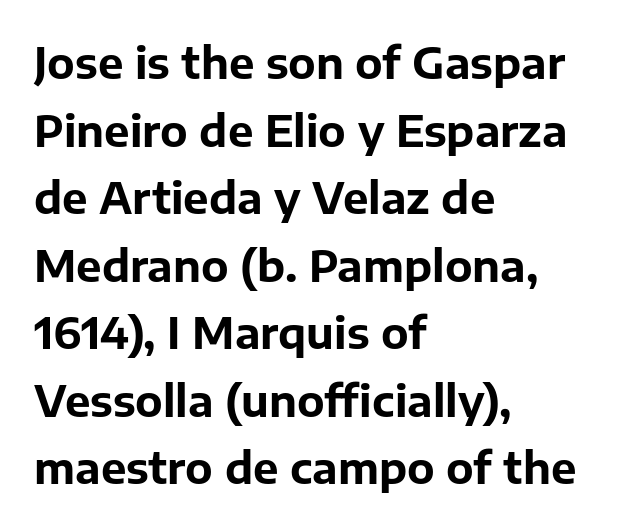
The tracking reads as untouched default to a designer's eye. Interline gaps are of average width in this sample. Does the weight exceed regular? Yes, all the way to bold. The compositor pushed each line to the left boundary. Ordinary non-slanted type is in use.
